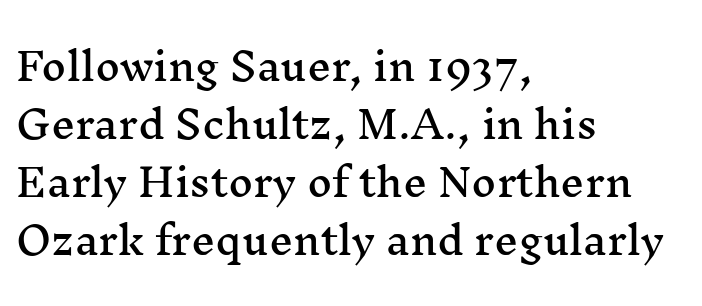
{"serif": "yes", "italic": "no", "width": "wide", "stroke_contrast": "medium", "x_height": "medium", "monospaced": "no", "underline": "no", "align": "left", "line_spacing": "normal", "line_spacing_ratio": 1.53, "letter_spacing": "normal", "letter_spacing_em": 0.0, "glyph_px": 38}
